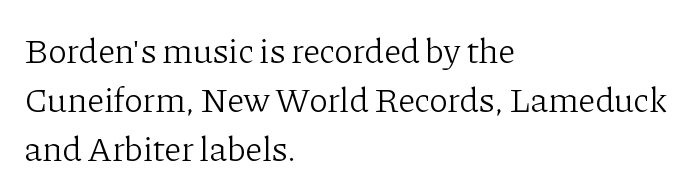
Honestly, there is no underline to notice here at all. Characters remain perfectly vertical along every line. The weight would be labelled regular, book, light, or lighter still. Serifs: yes, visible at the terminals of the letterforms. Alignment: flush left.
